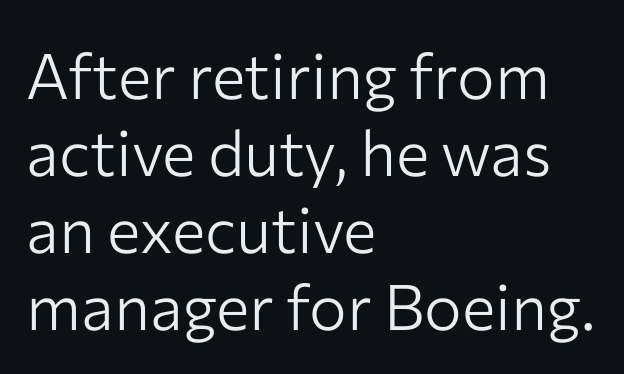
Every row of glyphs begins at an identical x-position on the left. The passage shown is not underscored anywhere. In terms of posture, this sample is upright. Note: no serifs on the glyphs. Think of a printed novel: that variable character pitch is what you see here. The type is set solid horizontally, with unmodified tracking.
